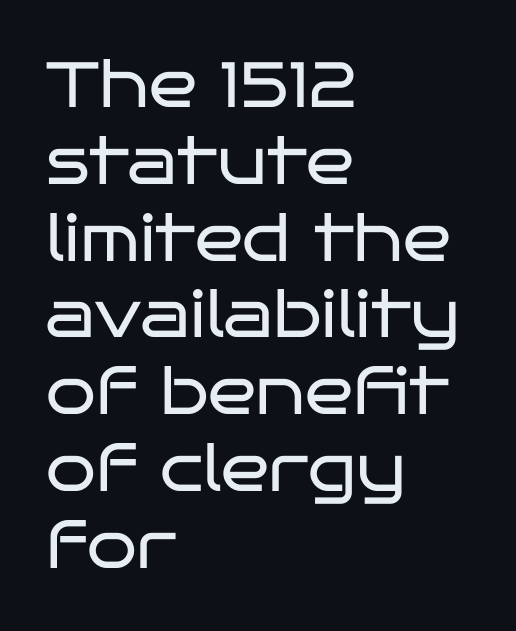
{"serif": "no", "italic": "no", "bold": "no", "weight": "regular", "width": "wide", "stroke_contrast": "low", "x_height": "large", "monospaced": "no", "underline": "no", "align": "left", "line_spacing_ratio": 1.2, "letter_spacing": "normal", "letter_spacing_em": 0.0, "glyph_px": 64}
